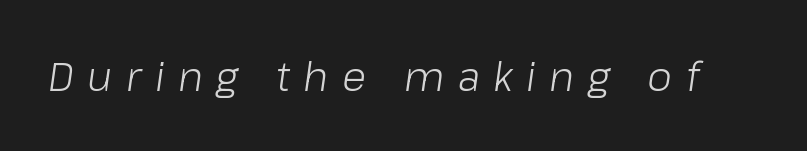
{"italic": "yes", "lean": "right", "slant_degrees": 8, "bold": "no", "weight": "light", "width": "normal", "stroke_contrast": "low", "x_height": "medium", "monospaced": "no", "underline": "no", "letter_spacing": "wide", "letter_spacing_em": 0.34, "glyph_px": 40}
